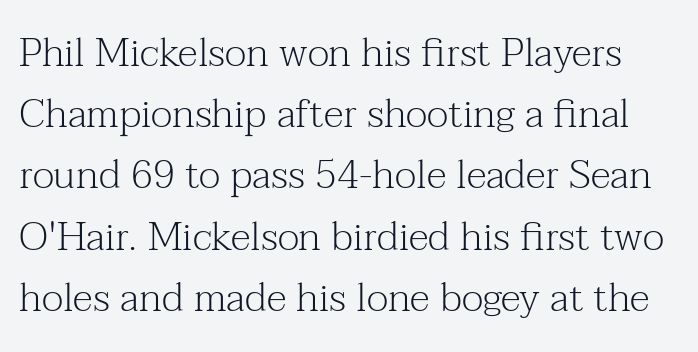
Q: Is the text bold? A: No.
Q: Is the text italic (slanted)? A: No, it is upright.
Q: Is the typeface a serif or a sans-serif typeface? A: Serif.
Q: Is the text underlined? A: No.
Q: Is the spacing between letters normal or unusually wide? A: Normal.
Q: Is the spacing between lines tight, normal or loose? A: Normal.
Q: Width (condensed, normal, or wide)? A: Normal.
Q: Stroke contrast? A: Medium.
Q: x-height? A: Medium.
Q: Monospaced? A: No.
